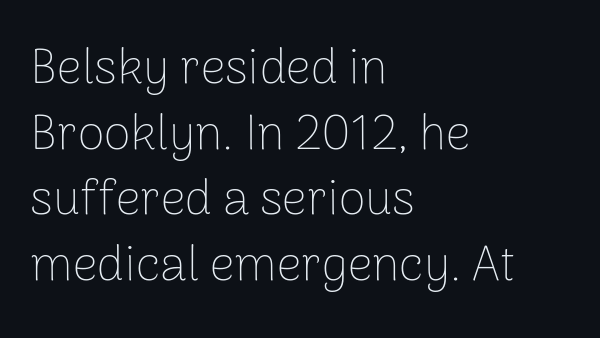
Q: Is the text bold? A: No.
Q: Is the text italic (slanted)? A: No, it is upright.
Q: Is the typeface a serif or a sans-serif typeface? A: Sans-serif.
Q: Is the text underlined? A: No.
Q: How is the paragraph aligned? A: Left-aligned.
Q: Is the spacing between letters normal or unusually wide? A: Normal.
Q: Is the spacing between lines tight, normal or loose? A: Normal.
Q: Width (condensed, normal, or wide)? A: Normal.
Q: Stroke contrast? A: Low.
Q: x-height? A: Medium.
Q: Monospaced? A: No.
